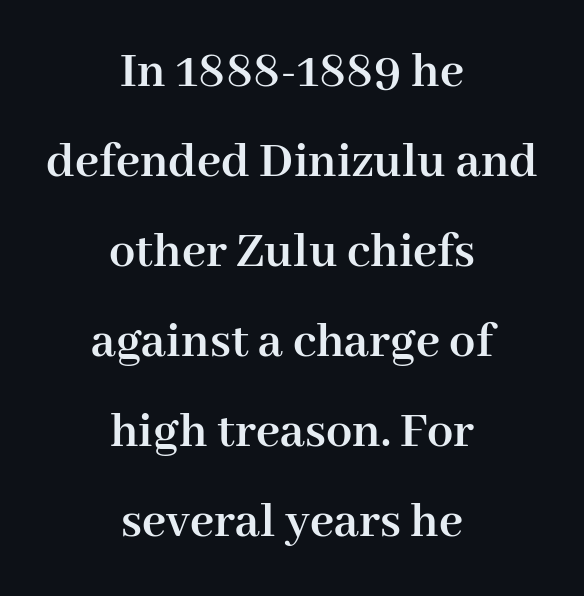
Type without underlining. Is this a fixed-width face? No — the glyphs have proportional, varying widths. How heavy is the stroke? Heavy — this is a bold. Posture: straight, roman, zero tilt. Typographically, this falls in the serif category. In CSS terms this would be text-align: center.
